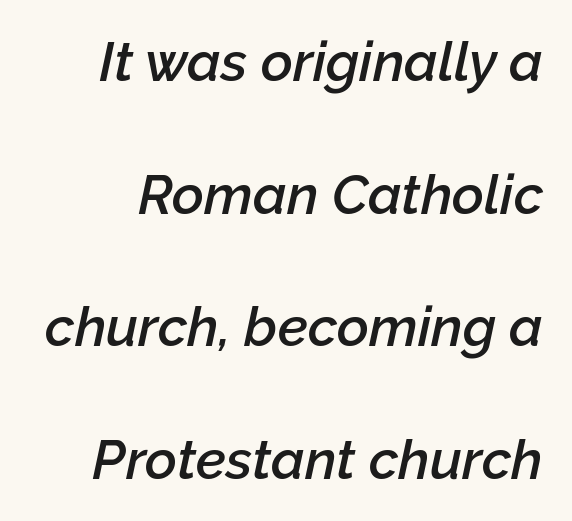
The face used here is rendered with its standard letterfit. Spacing verdict: proportional, widths tailored to each character. Quick note: italic. The characters look somewhat weighty, a semibold short of true bold. The space beneath each line is pristine and unruled.
